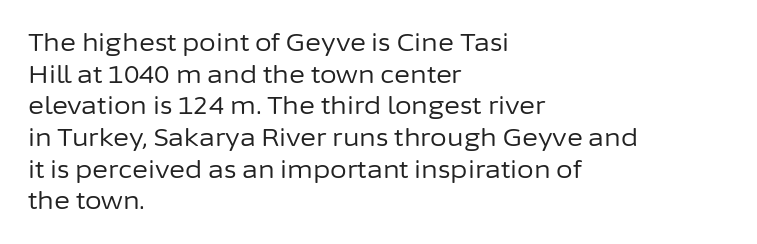
Leftover space on each line is placed entirely after the last word. The typesetting does not lean heavy: it is not bold. Honestly, the letter spacing is just normal — you wouldn't notice it. Underline: absent. If you drew a line through each stem, it would be perfectly vertical.
